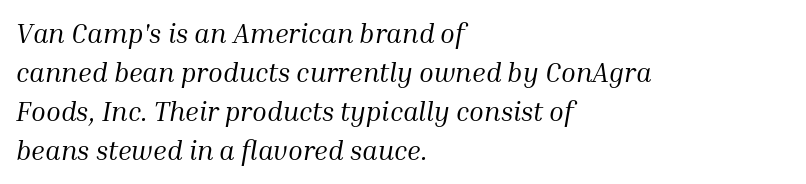
Q: Is the text bold? A: No.
Q: Is the text italic (slanted)? A: Yes, it leans right by about 10 degrees.
Q: Is the text underlined? A: No.
Q: How is the paragraph aligned? A: Left-aligned.
Q: Is the spacing between letters normal or unusually wide? A: Normal.
Q: Is the spacing between lines tight, normal or loose? A: Normal.
